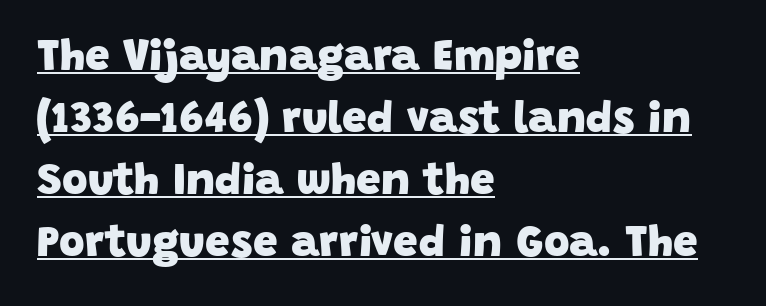
Q: Is the text bold? A: Yes.
Q: Is the typeface a serif or a sans-serif typeface? A: Sans-serif.
Q: Is the text underlined? A: Yes.
Q: How is the paragraph aligned? A: Left-aligned.
Q: Is the spacing between letters normal or unusually wide? A: Normal.
Q: Is the spacing between lines tight, normal or loose? A: Normal.
Q: Width (condensed, normal, or wide)? A: Normal.
Q: Stroke contrast? A: Low.
Q: x-height? A: Large.
Q: Monospaced? A: No.
